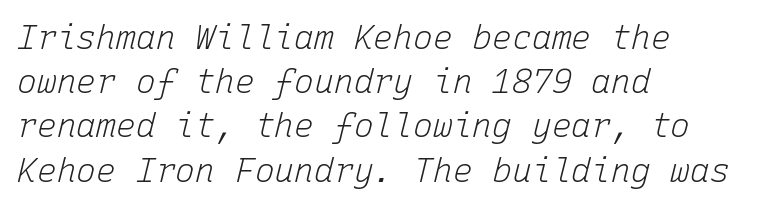
It's the slanting kind of type. The face used here is rendered with its standard letterfit. The typesetting does not lean heavy: it is not bold. The paragraph has a hard left edge and a soft right edge.
